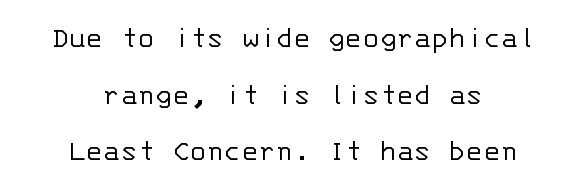
The image shows 32 px light sans-serif type, upright, monospaced; set centered, line spacing 1.77x, normal letter spacing, not underlined; low stroke contrast and a large x-height.
